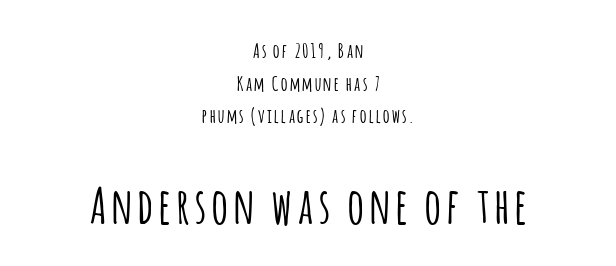
Larger block? The one below; the one above is distinctly smaller. The lettering stays uniformly vertical, giving the passage a roman look. Both edges are ragged and mirror each other, which tells us the setting is centered. A clean baseline with only descenders dipping below it.
